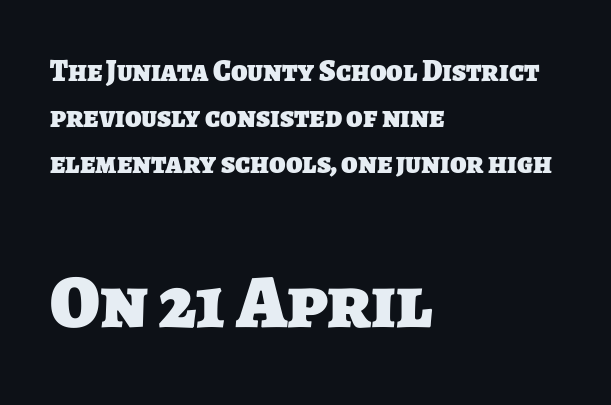
Q: Is the text bold? A: Yes.
Q: Is the typeface a serif or a sans-serif typeface? A: Sans-serif.
Q: Is the text underlined? A: No.
Q: How is the paragraph aligned? A: Left-aligned.
Q: Is the spacing between letters normal or unusually wide? A: Normal.
Q: Is the spacing between lines tight, normal or loose? A: Normal.
Q: Which block of text is set in a larger size, the first (top) or the second (bottom)? A: The second (bottom) one.
Q: Width (condensed, normal, or wide)? A: Normal.
Q: Stroke contrast? A: Low.
Q: x-height? A: Large.
Q: Monospaced? A: No.
